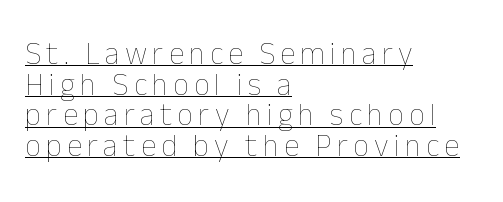
The image shows 31 px thin type, upright; set left-aligned, tight line spacing (0.99x), underlined; low stroke contrast and a medium x-height.
